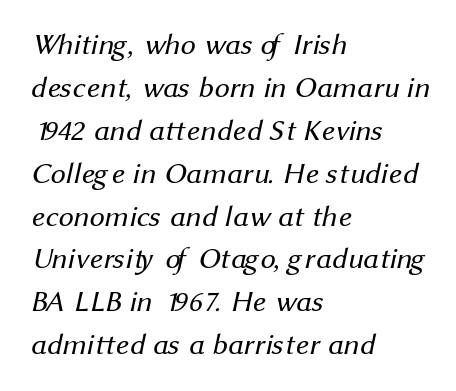
Underline: absent. The paragraph shown leans on its left margin. The passage shown has conventional tracking throughout. Is the type heavy? It reads as light-to-regular instead. Does the type have serifs? No, each stem ends abruptly.
